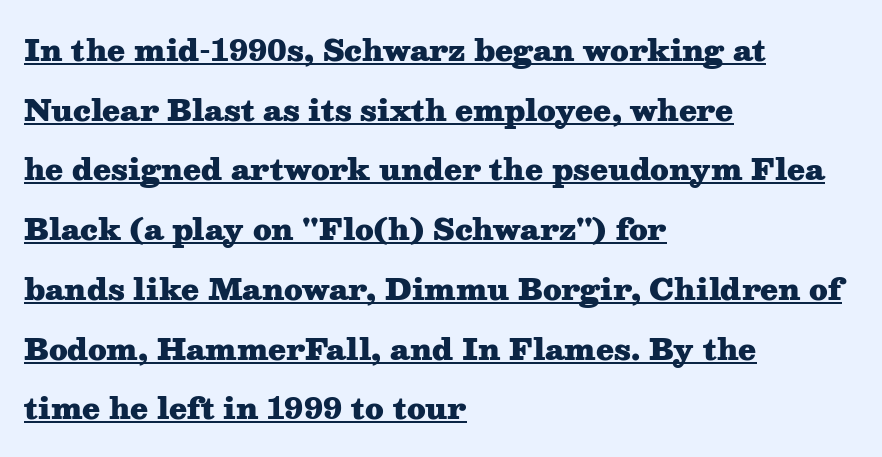
Q: Is the text bold? A: Yes.
Q: Is the text italic (slanted)? A: No, it is upright.
Q: Is the typeface a serif or a sans-serif typeface? A: Serif.
Q: Is the text underlined? A: Yes.
Q: How is the paragraph aligned? A: Left-aligned.
Q: Is the spacing between letters normal or unusually wide? A: Normal.
Q: Is the spacing between lines tight, normal or loose? A: Loose.
Q: Width (condensed, normal, or wide)? A: Wide.
Q: Stroke contrast? A: Medium.
Q: x-height? A: Medium.
Q: Monospaced? A: No.
